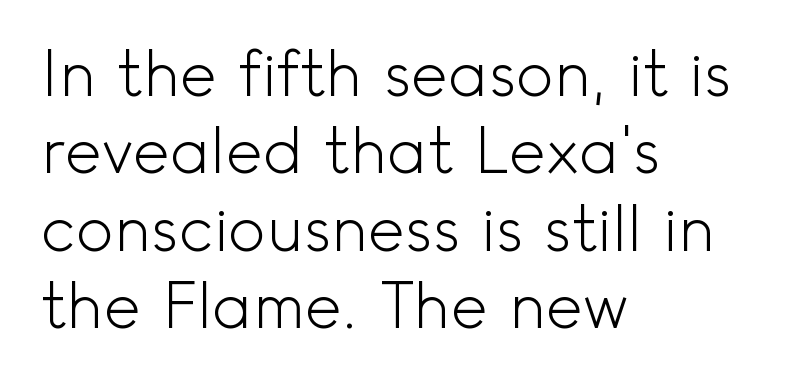
The text block is weighted toward the left margin, trailing off unevenly rightward. Proportional: the letters do not fall into vertical columns. Clear beneath every line of the passage. The letters sit at their default tracking, neither squeezed nor spread. Are there feet on the stems? There aren't — it's a sans.
